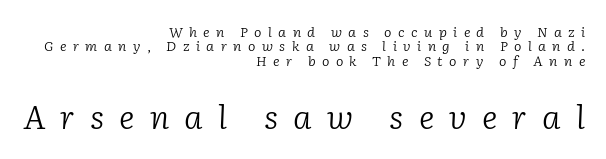
The image shows 33 px light serif type, italic (leaning right); set right-aligned, tight line spacing (1.03x), unusually wide letter spacing (+0.46 em), not underlined; the second (bottom) block is 2.36x larger; low stroke contrast and a medium x-height.
